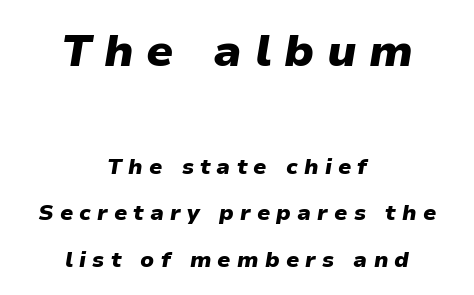
The image shows 45 px heavy type, italic (leaning right); set centered, loose line spacing (2.11x), unusually wide letter spacing (+0.28 em), not underlined; the first (top) block is 2.05x larger; low stroke contrast and a medium x-height.
